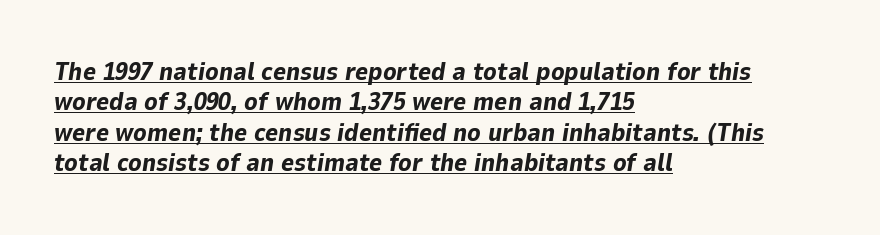
Q: Is the text bold? A: Yes.
Q: Is the text italic (slanted)? A: Yes, it leans right by about 9 degrees.
Q: Is the text underlined? A: Yes.
Q: How is the paragraph aligned? A: Left-aligned.
Q: Is the spacing between letters normal or unusually wide? A: Normal.
